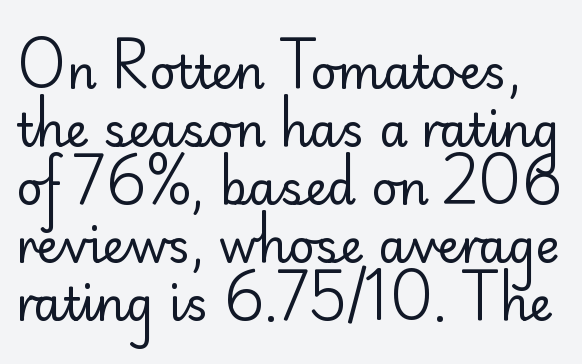
A typesetter would call this leading conventional body-copy spacing. You can tell from the bare stems that sans-serif type was used. The passage shown is typed in a proportional face where columns would drift. Clear beneath every line of the passage.
